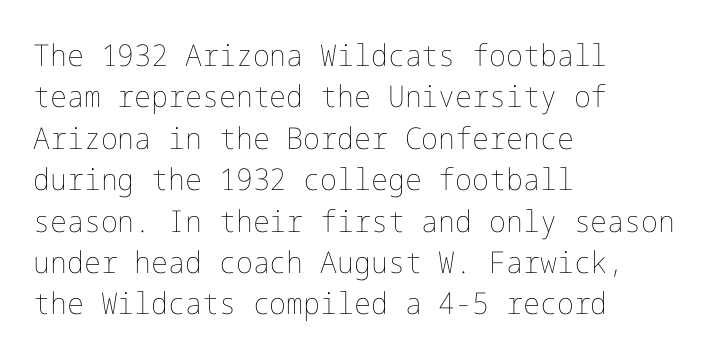
Q: Is the text bold? A: No.
Q: Is the text italic (slanted)? A: No, it is upright.
Q: Is the text underlined? A: No.
Q: How is the paragraph aligned? A: Left-aligned.
Q: Is the spacing between letters normal or unusually wide? A: Normal.
Q: Is the spacing between lines tight, normal or loose? A: Normal.
Q: Width (condensed, normal, or wide)? A: Normal.
Q: Stroke contrast? A: Low.
Q: x-height? A: Medium.
